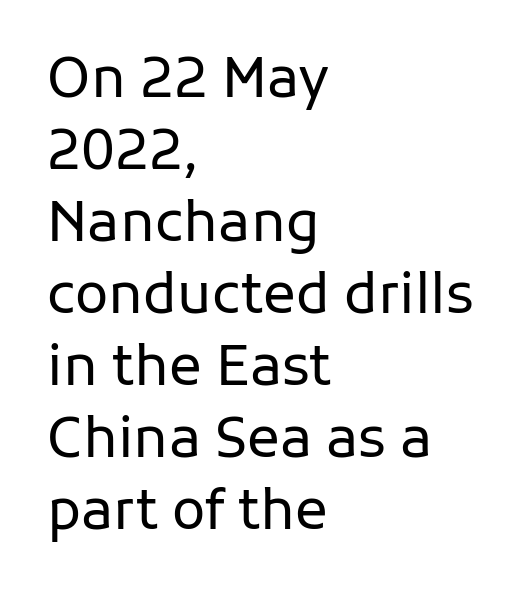
{"serif": "no", "italic": "no", "bold": "no", "weight": "regular", "width": "normal", "stroke_contrast": "low", "x_height": "medium", "monospaced": "no", "underline": "no", "align": "left", "line_spacing": "normal", "line_spacing_ratio": 1.31, "letter_spacing": "normal", "letter_spacing_em": 0.0, "glyph_px": 55}
